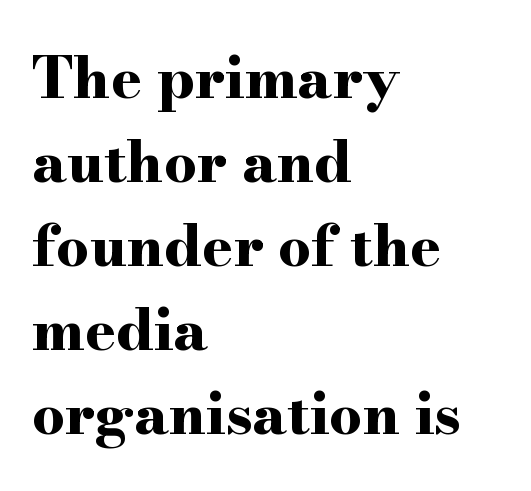
The image shows 58 px bold, wide serif type, upright; set left-aligned, normal line spacing (1.45x), normal letter spacing, not underlined; high stroke contrast and a small x-height.
